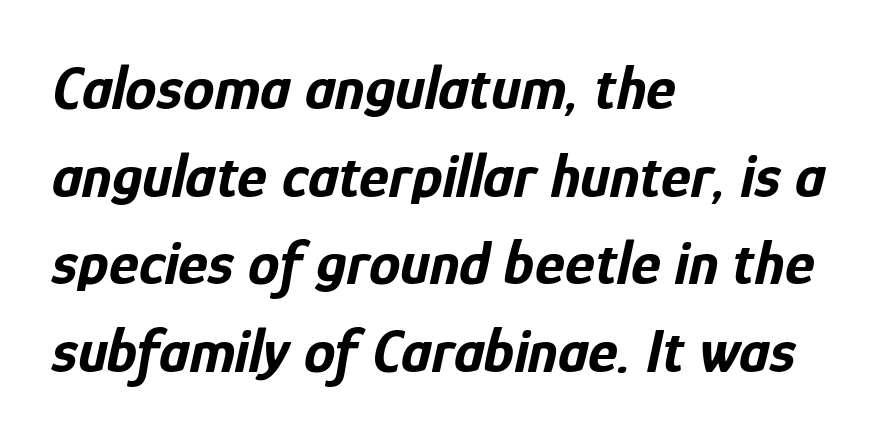
I'd describe the lettering as bold — thick and assertive. Bare-footed words on every line. This sample has the flowing, uneven cadence of proportional lettering. This sample uses an oblique cut, with every glyph tilted off the vertical. Here the glyphs are tracked normally, forming tight word shapes. Honestly, the row spacing looks completely unremarkable.
